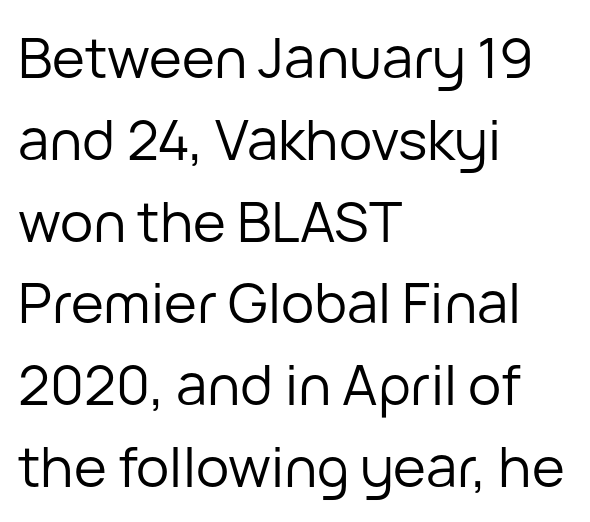
This rendering employs a face without finishing strokes, i.e., a sans-serif. A typesetter would call this proportional, since set widths differ per character. Rendered with straight, roman letterforms. Between one letter and the next there's only the usual sliver of space.
